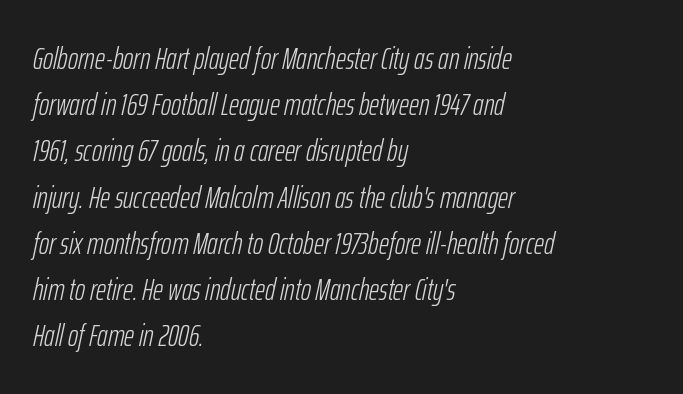
The image shows 31 px light, condensed type, italic (leaning right); set left-aligned, normal line spacing (1.49x), normal letter spacing, not underlined; low stroke contrast and a medium x-height.
